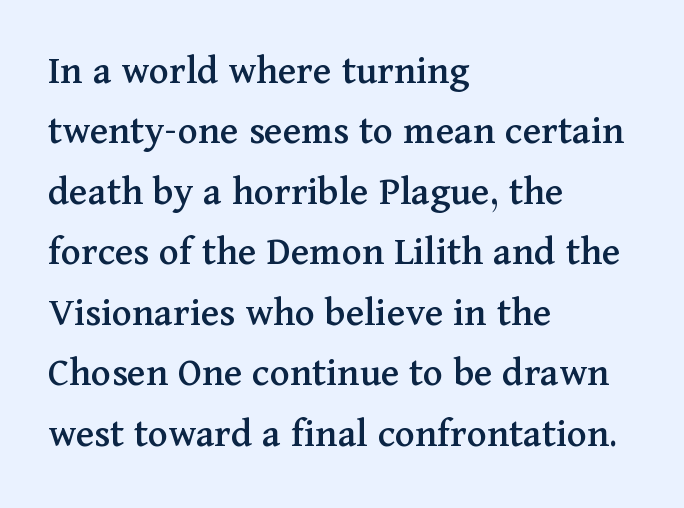
The image shows 42 px serif type, upright; set left-aligned, normal line spacing (1.44x), normal letter spacing, not underlined; medium stroke contrast and a medium x-height.
